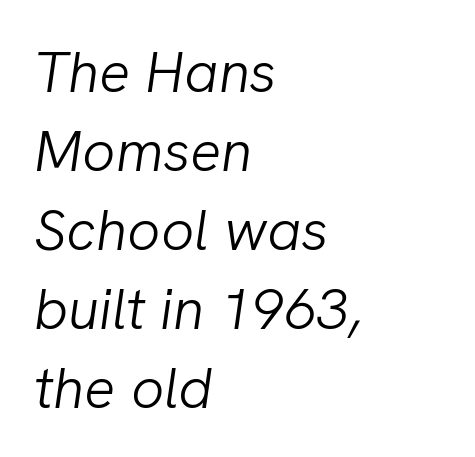
Italic: yes, the glyphs are oblique. The lines are quadded left. The string is rendered with underlining switched off. Tracking value appears to be zero — textbook default spacing.
